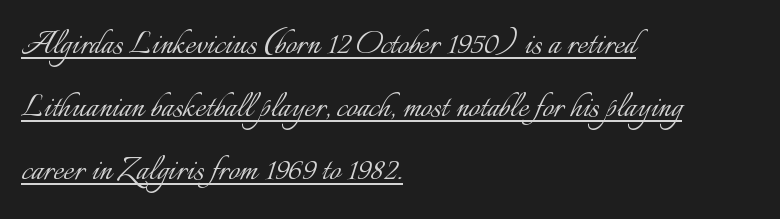
{"bold": "no", "weight": "light", "width": "normal", "stroke_contrast": "low", "x_height": "small", "monospaced": "no", "underline": "yes", "align": "left", "line_spacing": "normal", "line_spacing_ratio": 1.58, "letter_spacing": "normal", "letter_spacing_em": 0.0, "glyph_px": 40}
